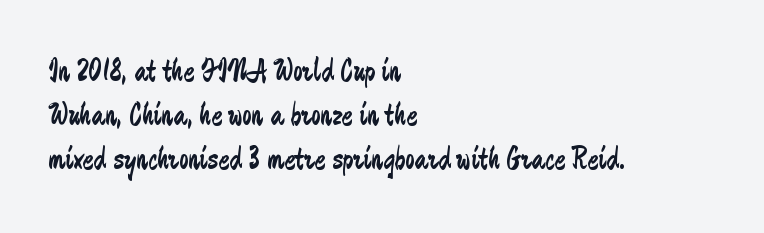
The face used here is proportionally spaced, like ordinary book or web type. One glance says typical: line gaps are just what's usual. The space directly below the letters is spotless. The weight would be labelled regular, book, light, or lighter still. Tracking here is standard; glyphs follow each other at the usual distance.
